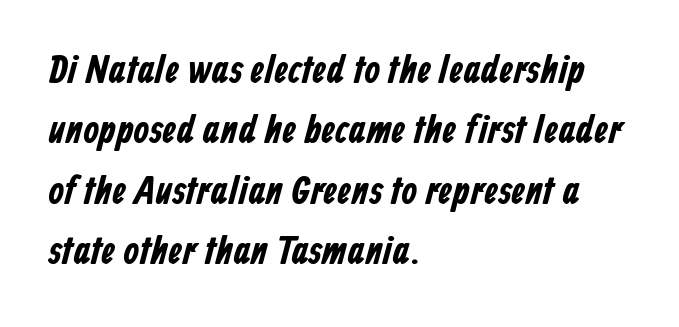
The image shows 40 px condensed sans-serif type; set left-aligned, normal line spacing (1.51x), normal letter spacing, not underlined; low stroke contrast and a medium x-height.
